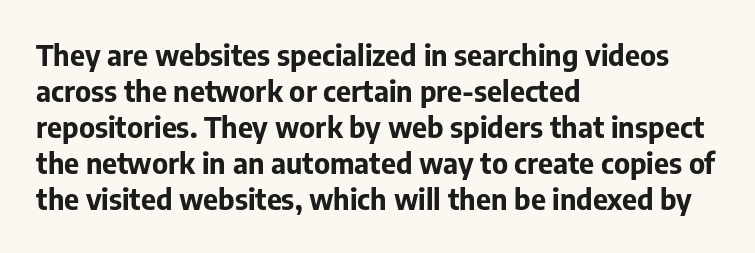
Heavy, bold letterforms. The typography opts for an upright posture over an oblique one. Words float on clear page, feet unadorned. Nope, no serifs anywhere on these letters. The tracking reads as untouched default to a designer's eye.
